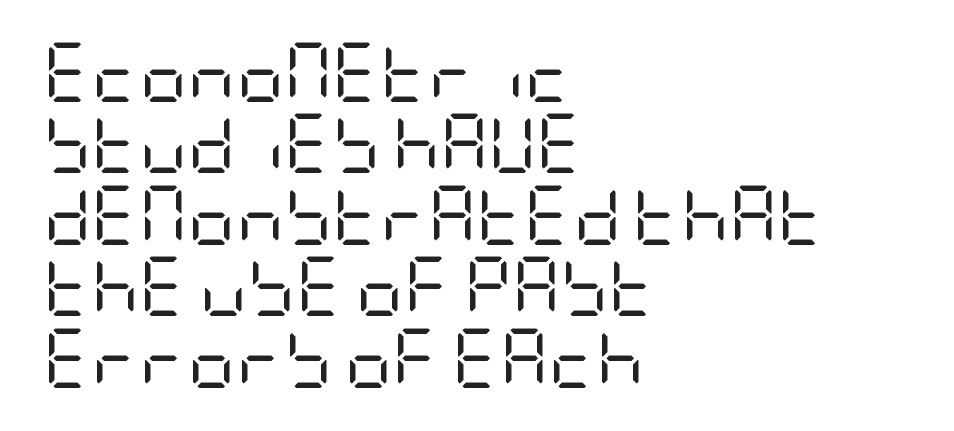
The image shows 59 px regular-weight, condensed sans-serif type, upright; set left-aligned, line spacing 1.21x, normal letter spacing, not underlined; low stroke contrast and a large x-height.
